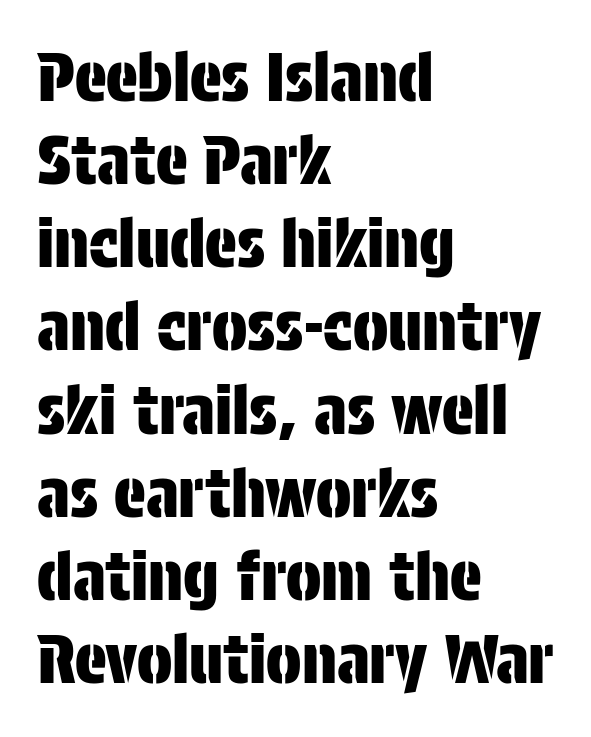
Q: Is the text italic (slanted)? A: No, it is upright.
Q: Is the typeface a serif or a sans-serif typeface? A: Sans-serif.
Q: Is the text underlined? A: No.
Q: How is the paragraph aligned? A: Left-aligned.
Q: Is the spacing between letters normal or unusually wide? A: Normal.
Q: Is the spacing between lines tight, normal or loose? A: Normal.
Q: Width (condensed, normal, or wide)? A: Condensed.
Q: Stroke contrast? A: Low.
Q: x-height? A: Large.
Q: Monospaced? A: No.
